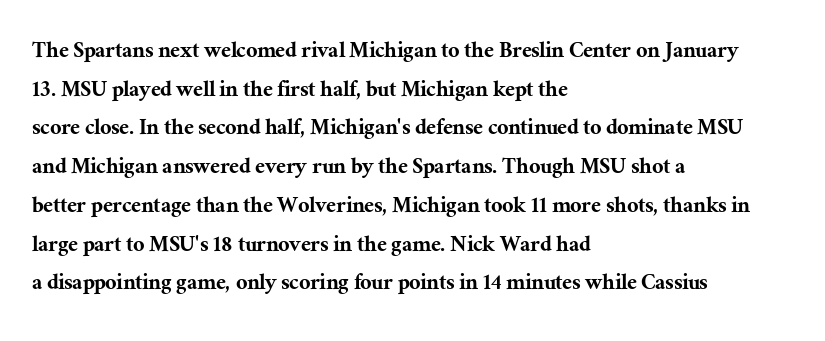
The image shows 25 px text type, upright; set left-aligned, normal line spacing (1.55x), normal letter spacing, not underlined.
